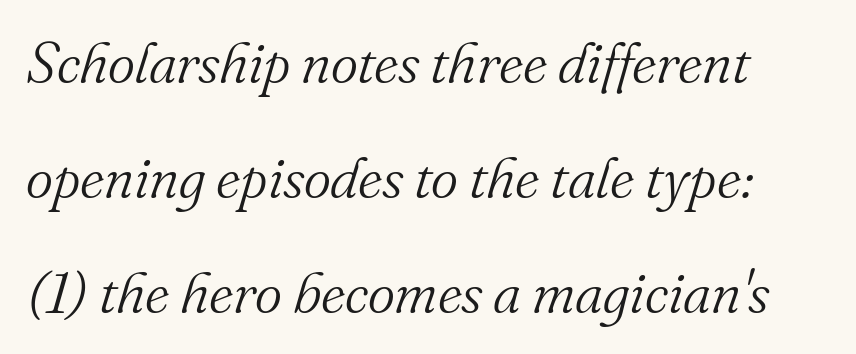
Q: Is the text bold? A: No.
Q: Is the text italic (slanted)? A: Yes, it leans right by about 16 degrees.
Q: Is the typeface a serif or a sans-serif typeface? A: Serif.
Q: Is the text underlined? A: No.
Q: Is the spacing between letters normal or unusually wide? A: Normal.
Q: Is the spacing between lines tight, normal or loose? A: Loose.
Q: Width (condensed, normal, or wide)? A: Normal.
Q: Stroke contrast? A: Medium.
Q: x-height? A: Small.
Q: Monospaced? A: No.
